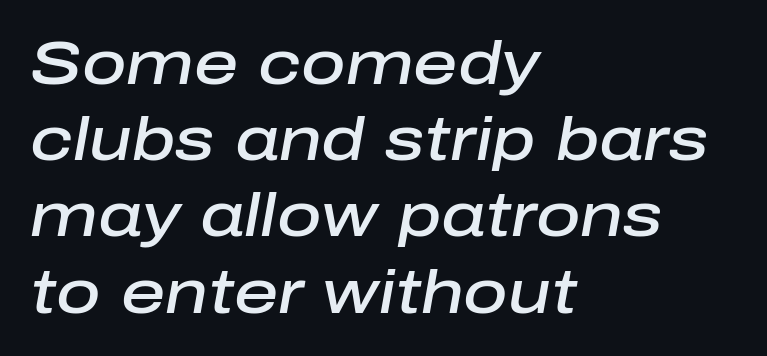
The image shows 61 px semibold type, italic (leaning right); set left-aligned, normal line spacing (1.25x), normal letter spacing, not underlined; low stroke contrast and a medium x-height.
